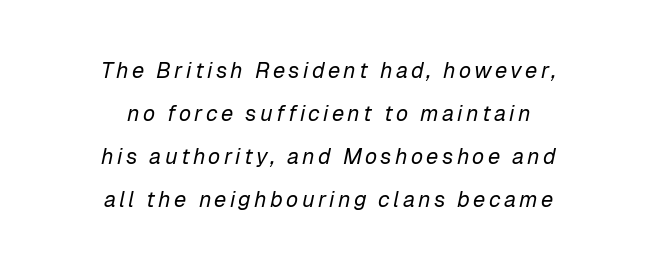
The image shows 22 px text type, italic (leaning right); set centered, loose line spacing (1.95x), not underlined.
